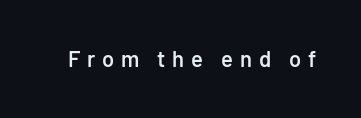
Q: Is the text bold? A: Semi-bold.
Q: Is the text italic (slanted)? A: No, it is upright.
Q: Is the text underlined? A: No.
Q: Is the spacing between letters normal or unusually wide? A: Unusually wide.
